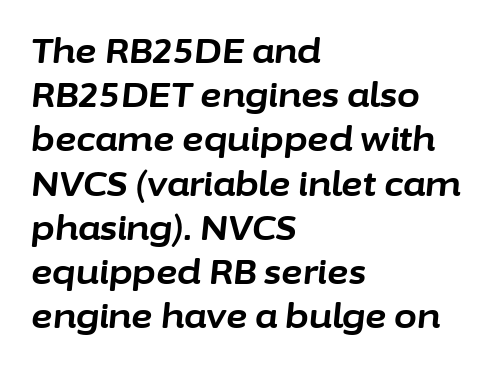
The passage shown is not underscored anywhere. The face used here has a pronounced slope to its letters. Think of a printed novel: that variable character pitch is what you see here. In terms of letterspacing, this is plain default setting.
